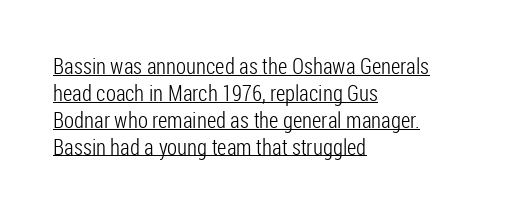
{"italic": "no", "bold": "no", "underline": "yes", "align": "left", "line_spacing_ratio": 1.22, "letter_spacing": "normal", "letter_spacing_em": 0.0, "glyph_px": 22}
